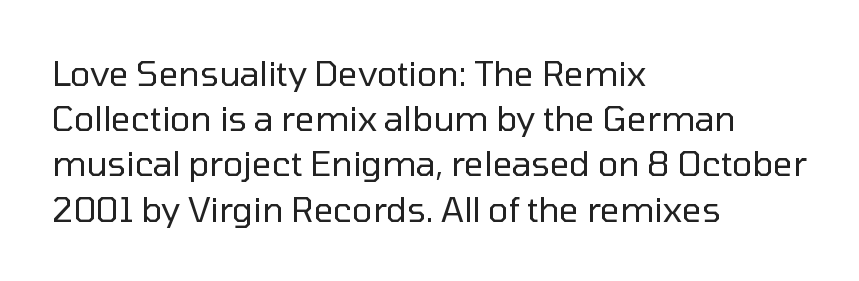
{"serif": "no", "italic": "no", "bold": "no", "weight": "regular", "width": "normal", "stroke_contrast": "low", "x_height": "medium", "monospaced": "no", "underline": "no", "align": "left", "line_spacing": "normal", "line_spacing_ratio": 1.33, "letter_spacing": "normal", "letter_spacing_em": 0.0, "glyph_px": 34}
